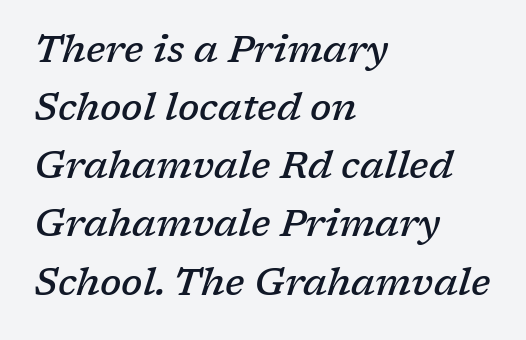
Proportional: the letters do not fall into vertical columns. The typography opts for an oblique posture over an upright one. No extra tracking has been applied to these lines. Normally led — the rows are evenly, conventionally spaced. Caption: multi-line text, flush left, ragged right. Words float on clear page, feet unadorned.
